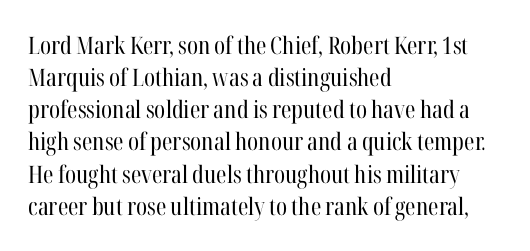
{"italic": "no", "bold": "no", "underline": "no", "align": "left", "line_spacing": "normal", "line_spacing_ratio": 1.34, "letter_spacing": "normal", "letter_spacing_em": 0.0, "glyph_px": 24}
